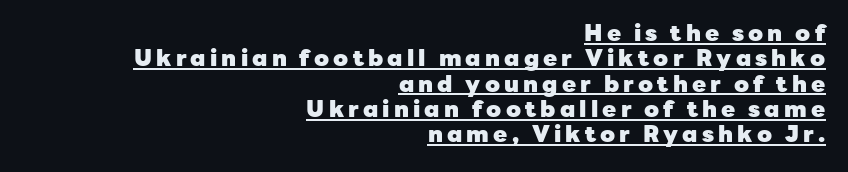
The image shows 23 px bold type, upright; set right-aligned, tight line spacing (1.1x), underlined.
